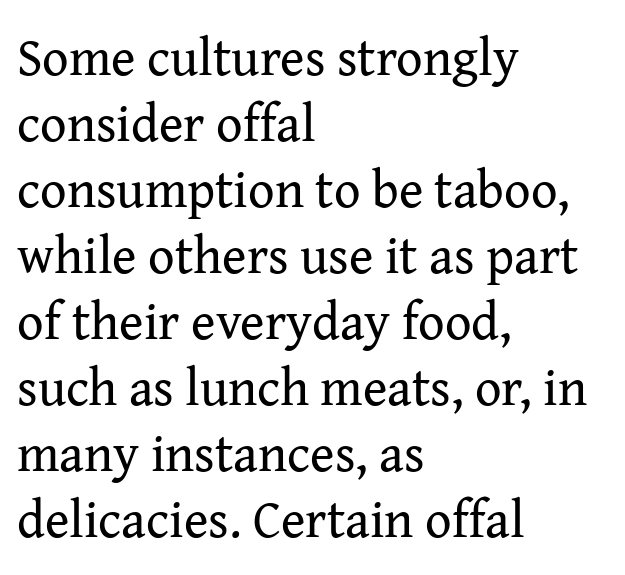
{"serif": "yes", "italic": "no", "bold": "no", "weight": "regular", "width": "normal", "stroke_contrast": "medium", "x_height": "medium", "monospaced": "no", "underline": "no", "align": "left", "line_spacing": "normal", "line_spacing_ratio": 1.27, "letter_spacing": "normal", "letter_spacing_em": 0.0, "glyph_px": 52}
